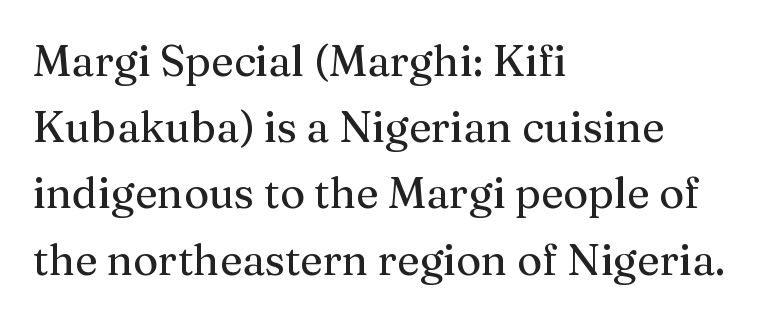
The image shows 43 px serif type, upright; set left-aligned, normal line spacing (1.54x), normal letter spacing, not underlined; medium stroke contrast and a medium x-height.
